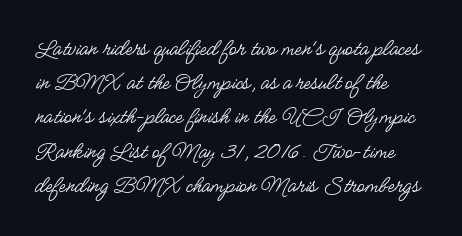
Q: Is the text bold? A: No.
Q: Is the text italic (slanted)? A: Yes.
Q: Is the text underlined? A: No.
Q: How is the paragraph aligned? A: Left-aligned.
Q: Is the spacing between letters normal or unusually wide? A: Normal.
Q: Is the spacing between lines tight, normal or loose? A: Normal.
